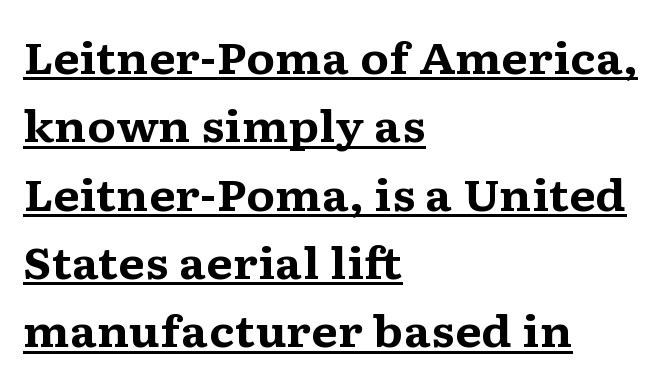
{"serif": "yes", "italic": "no", "bold": "yes", "weight": "bold", "width": "wide", "stroke_contrast": "medium", "x_height": "medium", "monospaced": "no", "underline": "yes", "align": "left", "line_spacing": "normal", "line_spacing_ratio": 1.59, "letter_spacing": "normal", "letter_spacing_em": 0.0, "glyph_px": 43}
